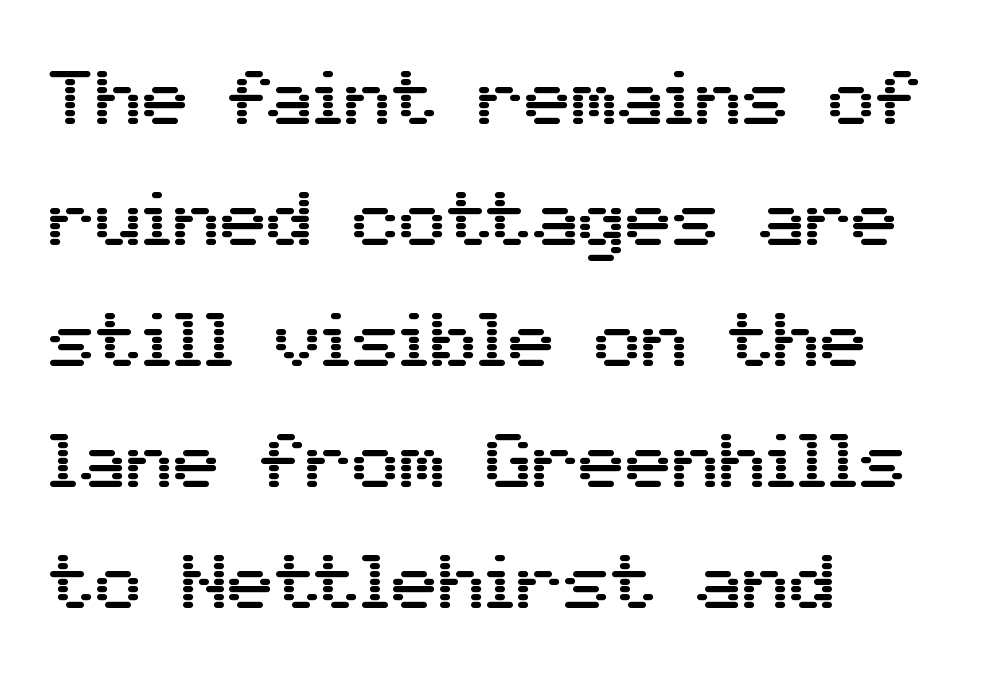
This block has exactly the height ordinary leading produces. The zone under the glyphs is completely vacant. Notice how the passage keeps a crisp vertical edge on the left only. To sum up the face: it is a sans, with no serifs. Ordinary non-slanted type is in use.
